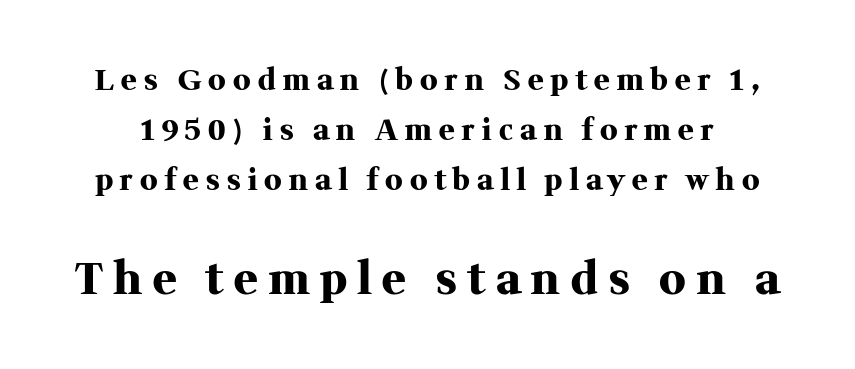
The image shows 44 px heavy serif type, upright; set line spacing 1.73x, unusually wide letter spacing (+0.25 em), not underlined; the second (bottom) block is 1.52x larger; medium stroke contrast and a medium x-height.
